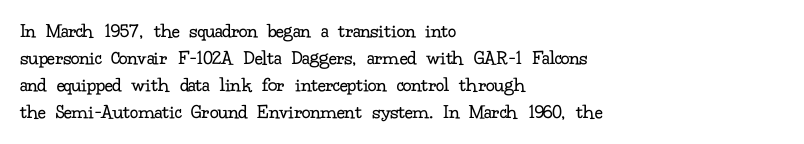
The passage shown is not underscored anywhere. Summary of vertical rhythm: regular, with standard interline spacing. The rag falls on the right side of this text block. Notice how the stems are strictly vertical — no italics here. Vertical stems look standard width or narrower in stroke.
